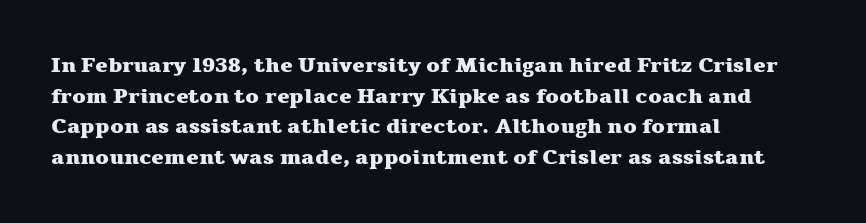
{"italic": "no", "bold": "yes", "underline": "no", "align": "left", "line_spacing": "normal", "line_spacing_ratio": 1.46, "letter_spacing": "normal", "letter_spacing_em": 0.0, "glyph_px": 21}
